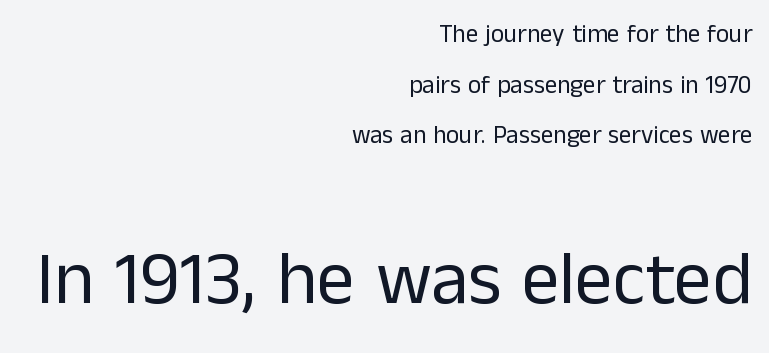
Q: Is the text bold? A: No.
Q: Is the text italic (slanted)? A: No, it is upright.
Q: Is the typeface a serif or a sans-serif typeface? A: Sans-serif.
Q: Is the text underlined? A: No.
Q: How is the paragraph aligned? A: Right-aligned.
Q: Is the spacing between letters normal or unusually wide? A: Normal.
Q: Is the spacing between lines tight, normal or loose? A: Loose.
Q: Which block of text is set in a larger size, the first (top) or the second (bottom)? A: The second (bottom) one.
Q: Width (condensed, normal, or wide)? A: Normal.
Q: Stroke contrast? A: Low.
Q: x-height? A: Medium.
Q: Monospaced? A: No.
